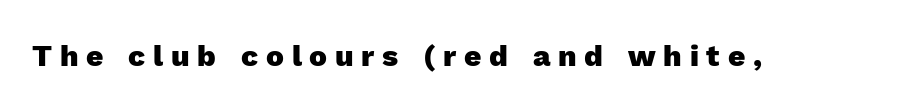
The image shows 30 px heavy sans-serif type, upright; set unusually wide letter spacing (+0.26 em), not underlined; a medium x-height.
